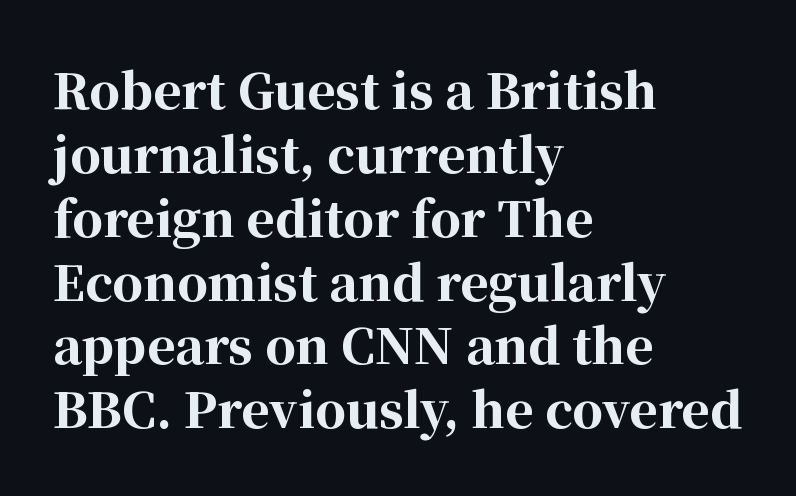
Q: Is the text bold? A: Yes.
Q: Is the text italic (slanted)? A: No, it is upright.
Q: Is the typeface a serif or a sans-serif typeface? A: Serif.
Q: Is the text underlined? A: No.
Q: How is the paragraph aligned? A: Left-aligned.
Q: Is the spacing between letters normal or unusually wide? A: Normal.
Q: Is the spacing between lines tight, normal or loose? A: Normal.
Q: Width (condensed, normal, or wide)? A: Normal.
Q: Stroke contrast? A: High.
Q: x-height? A: Medium.
Q: Monospaced? A: No.
